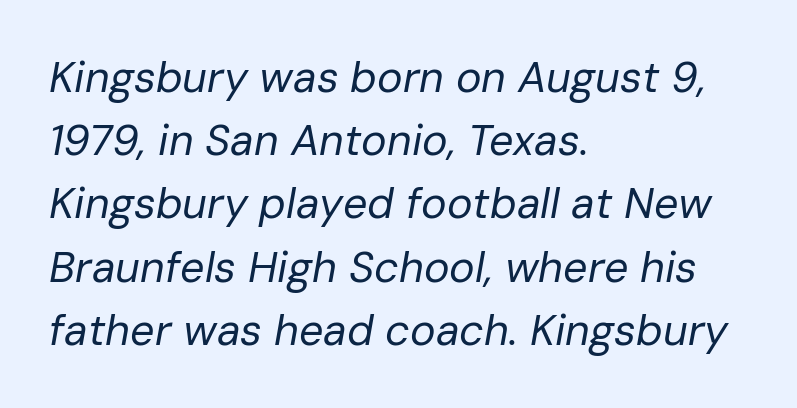
Q: Is the text bold? A: No.
Q: Is the text italic (slanted)? A: Yes, it leans right by about 10 degrees.
Q: Is the text underlined? A: No.
Q: How is the paragraph aligned? A: Left-aligned.
Q: Is the spacing between letters normal or unusually wide? A: Normal.
Q: Is the spacing between lines tight, normal or loose? A: Normal.
Q: Width (condensed, normal, or wide)? A: Normal.
Q: Stroke contrast? A: Low.
Q: x-height? A: Medium.
Q: Monospaced? A: No.
